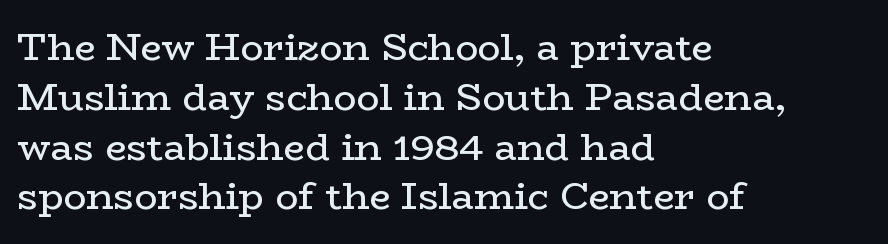
Visually the block forms a straight wall on the left and a jagged coastline on the right. Stem width sits at or under what a default text font uses. A typesetter would label this face a serif. A typesetter would call this leading conventional body-copy spacing. These lines are rendered in a variable-pitch font.
